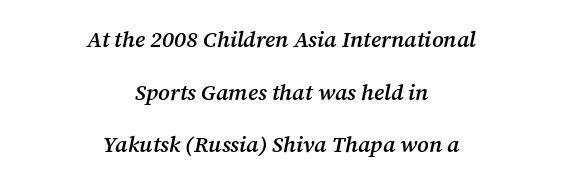
The image shows 22 px text type, italic (leaning right); set centered, loose line spacing (2.39x), normal letter spacing, not underlined.
